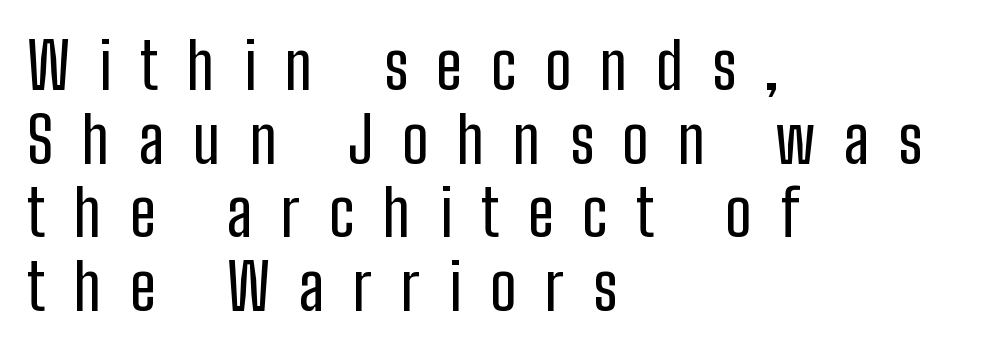
{"serif": "no", "italic": "no", "width": "condensed", "stroke_contrast": "low", "x_height": "medium", "monospaced": "no", "underline": "no", "align": "left", "line_spacing": "tight", "line_spacing_ratio": 1.15, "letter_spacing": "wide", "letter_spacing_em": 0.45, "glyph_px": 64}
